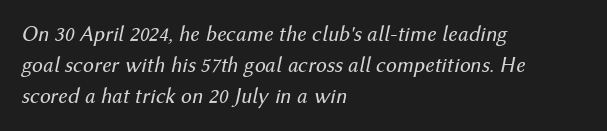
{"italic": "yes", "lean": "right", "slant_degrees": 12, "bold": "no", "underline": "no", "align": "left", "line_spacing": "normal", "line_spacing_ratio": 1.42, "letter_spacing": "normal", "letter_spacing_em": 0.0, "glyph_px": 22}
